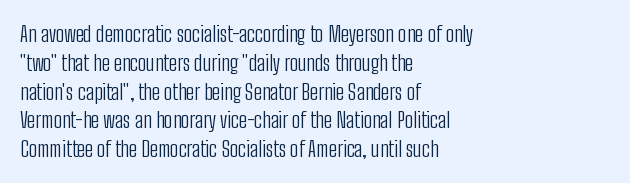
Q: Is the text bold? A: No.
Q: Is the text italic (slanted)? A: No, it is upright.
Q: Is the text underlined? A: No.
Q: How is the paragraph aligned? A: Left-aligned.
Q: Is the spacing between letters normal or unusually wide? A: Normal.
Q: Is the spacing between lines tight, normal or loose? A: Normal.
